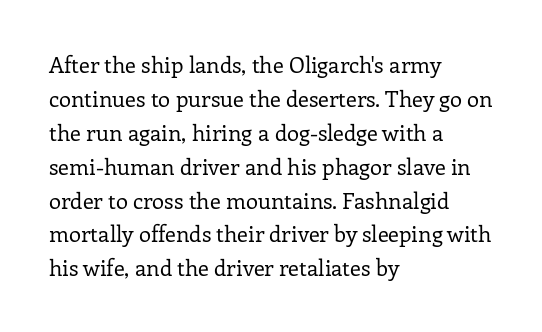
{"italic": "no", "bold": "no", "underline": "no", "align": "left", "line_spacing": "normal", "line_spacing_ratio": 1.54, "letter_spacing": "normal", "letter_spacing_em": 0.0, "glyph_px": 22}
